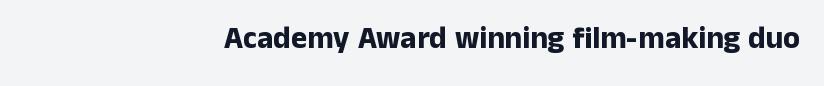
{"serif": "no", "italic": "no", "bold": "yes", "weight": "bold", "width": "normal", "stroke_contrast": "low", "x_height": "medium", "monospaced": "no", "underline": "no", "align": "right", "letter_spacing": "normal", "letter_spacing_em": 0.0, "glyph_px": 31}
